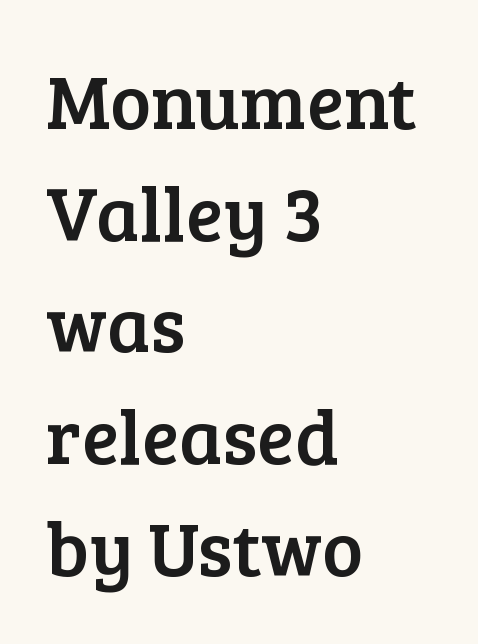
The letters stand straight up with perfectly vertical stems. Glyph-to-glyph distance matches everyday printed text. Horizontally, the lines are justified to the leading edge only. The passage shown is typed in a proportional face where columns would drift. The string is rendered with underlining switched off. This block has exactly the height ordinary leading produces.
